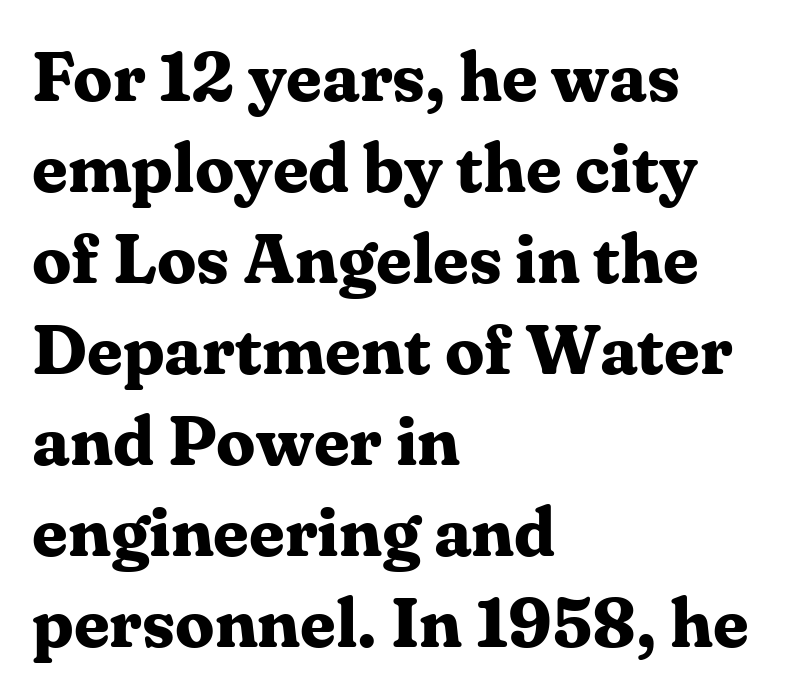
Q: Is the text bold? A: Yes.
Q: Is the text italic (slanted)? A: No, it is upright.
Q: Is the typeface a serif or a sans-serif typeface? A: Serif.
Q: Is the text underlined? A: No.
Q: How is the paragraph aligned? A: Left-aligned.
Q: Is the spacing between letters normal or unusually wide? A: Normal.
Q: Is the spacing between lines tight, normal or loose? A: Normal.
Q: Width (condensed, normal, or wide)? A: Normal.
Q: Stroke contrast? A: Medium.
Q: x-height? A: Medium.
Q: Monospaced? A: No.
